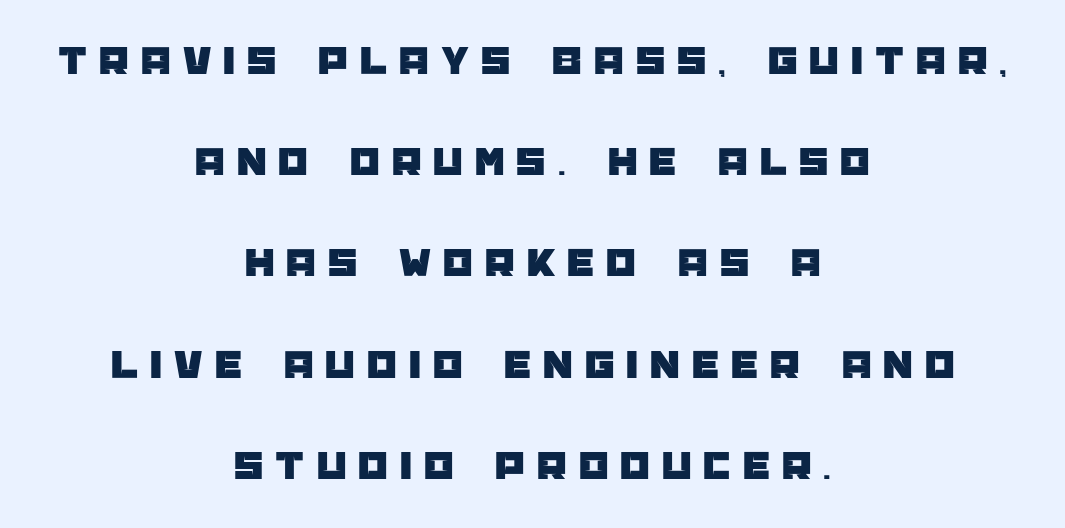
{"serif": "no", "italic": "no", "width": "normal", "stroke_contrast": "low", "x_height": "large", "monospaced": "no", "underline": "no", "align": "center", "line_spacing": "loose", "line_spacing_ratio": 2.41, "letter_spacing": "wide", "letter_spacing_em": 0.29, "glyph_px": 42}
